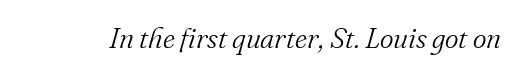
The image shows 29 px light serif type, italic (leaning right); set normal letter spacing, not underlined; medium stroke contrast and a small x-height.
